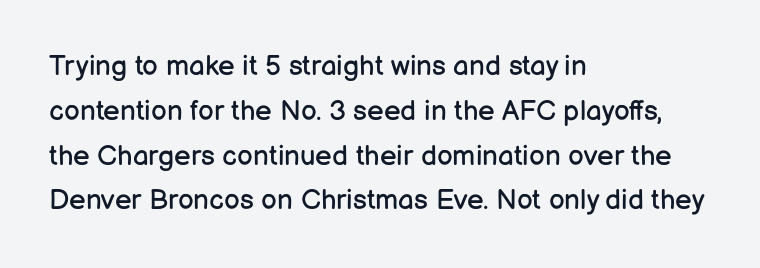
No letter is thick-stroked: the sample isn't bold. The lettering holds an erect, upright posture throughout. The glyphs are unaccompanied by any horizontal stroke below them. Spacing between characters is what you'd get straight out of the box. These lines are rendered in a variable-pitch font. The leading is moderate, giving the passage an even texture.
